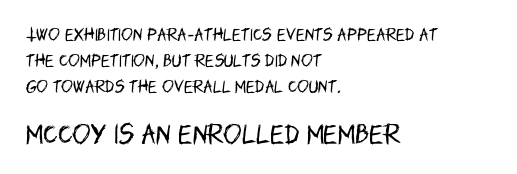
Just letters on the line, the space beneath them empty. There is no visible air inserted between adjacent glyphs. The weight would be labelled regular, book, light, or lighter still. The following chunk of copy outweighs the initial chunk in type size.
